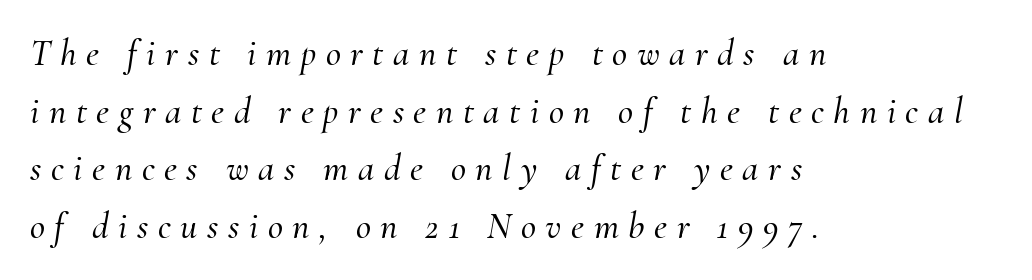
Q: Is the text italic (slanted)? A: Yes, it leans right by about 10 degrees.
Q: Is the typeface a serif or a sans-serif typeface? A: Serif.
Q: Is the text underlined? A: No.
Q: How is the paragraph aligned? A: Left-aligned.
Q: Is the spacing between letters normal or unusually wide? A: Unusually wide.
Q: Is the spacing between lines tight, normal or loose? A: Normal.
Q: Width (condensed, normal, or wide)? A: Normal.
Q: Stroke contrast? A: Medium.
Q: x-height? A: Small.
Q: Monospaced? A: No.
